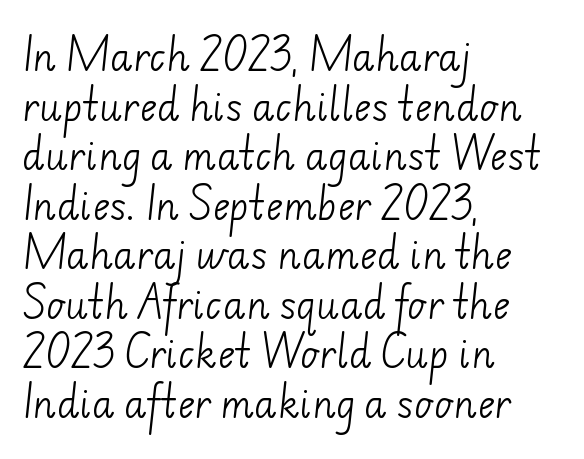
The compositor pushed each line to the left boundary. The words here are not underlined. Looks like regular typesetting: each glyph gets only the width it needs. In terms of letterform style, serifs are entirely absent. The designer left line spacing at the default.
